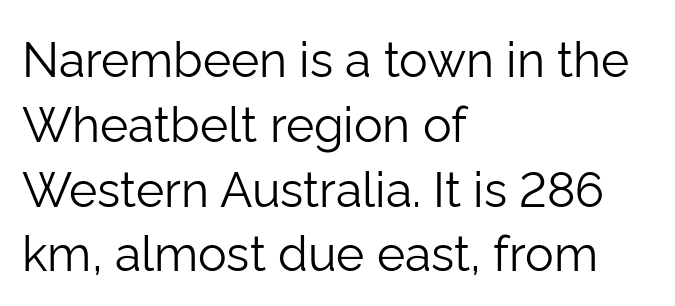
Q: Is the text bold? A: No.
Q: Is the text italic (slanted)? A: No, it is upright.
Q: Is the typeface a serif or a sans-serif typeface? A: Sans-serif.
Q: Is the text underlined? A: No.
Q: How is the paragraph aligned? A: Left-aligned.
Q: Is the spacing between letters normal or unusually wide? A: Normal.
Q: Is the spacing between lines tight, normal or loose? A: Normal.
Q: Width (condensed, normal, or wide)? A: Normal.
Q: Stroke contrast? A: Low.
Q: x-height? A: Medium.
Q: Monospaced? A: No.
